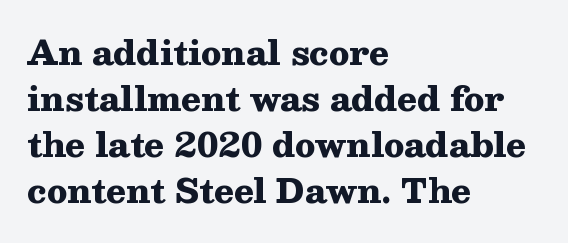
The image shows 33 px heavy, wide serif type, upright; set left-aligned, normal line spacing (1.39x), normal letter spacing, not underlined; medium stroke contrast and a medium x-height.
